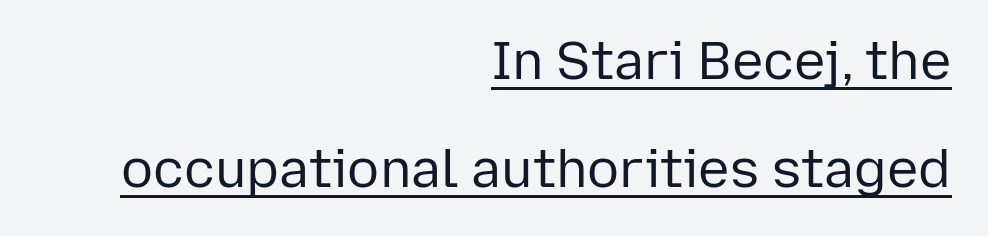
{"serif": "no", "italic": "no", "bold": "no", "weight": "regular", "width": "normal", "stroke_contrast": "low", "x_height": "medium", "monospaced": "no", "underline": "yes", "align": "right", "line_spacing": "loose", "line_spacing_ratio": 2.03, "letter_spacing": "normal", "letter_spacing_em": 0.0, "glyph_px": 53}
